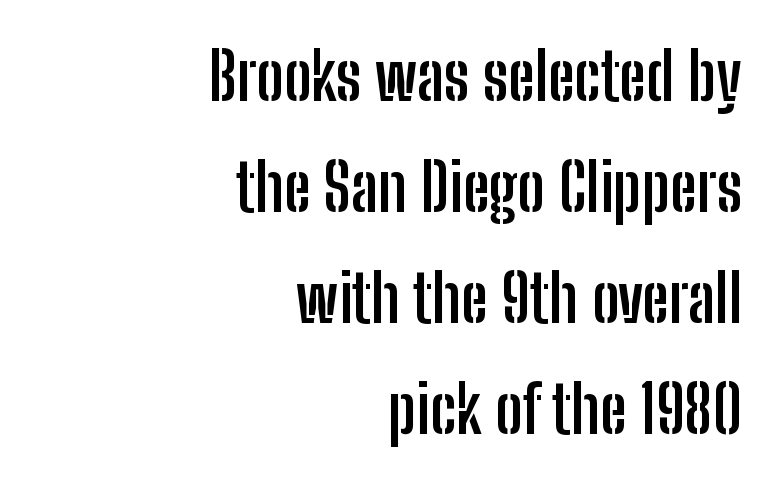
This is the regular roman posture of the typeface. Typographic density is high because the face is bold. Regarding serifs, this sample does without them. The letters advance in unequal steps, a hallmark of proportional type.
